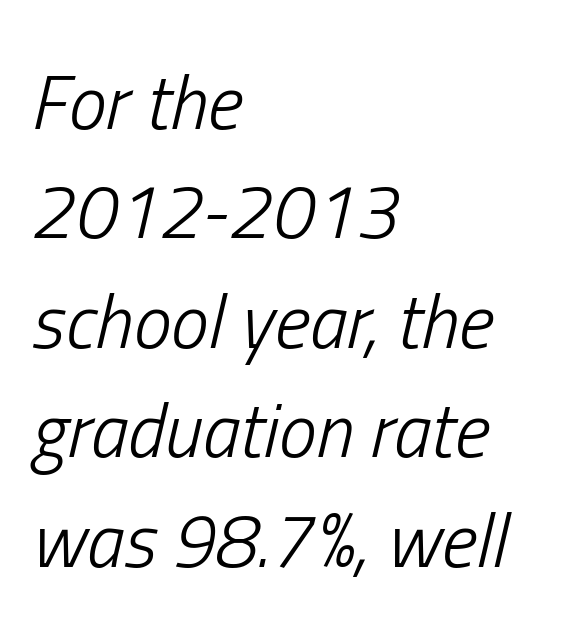
The lines are quadded left. Standard letterfit; no display-style spreading of the glyphs. Style check: oblique. The line-height multiplier appears to be the usual default.
